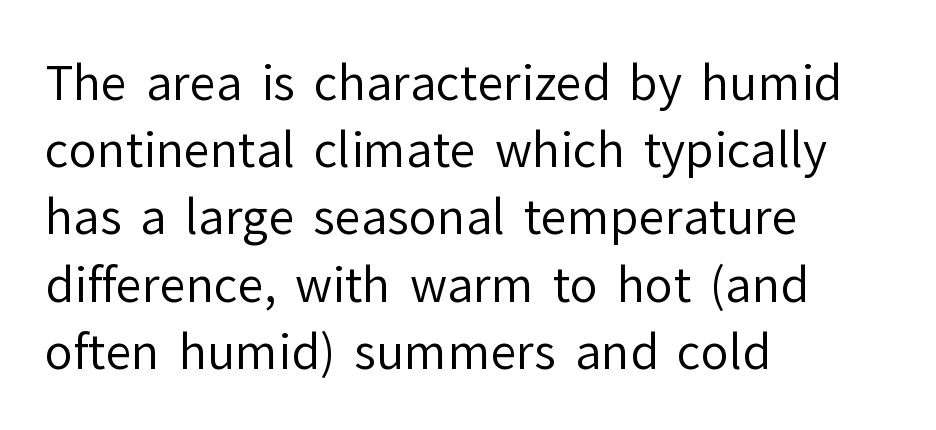
One glance says typical: line gaps are just what's usual. Decoration check: the copy has no underline. The lettering stays uniformly vertical, giving the passage a roman look. Does extra space separate the letters? No, they use regular spacing.
